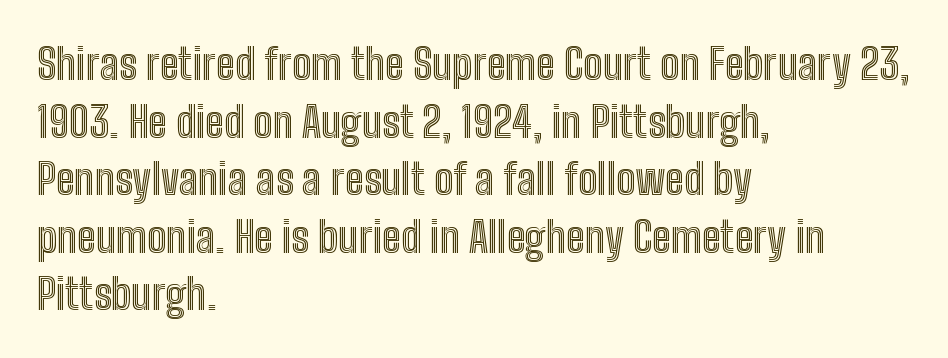
The image shows 43 px condensed type, upright; set left-aligned, normal line spacing (1.34x), normal letter spacing, not underlined; a medium x-height.
